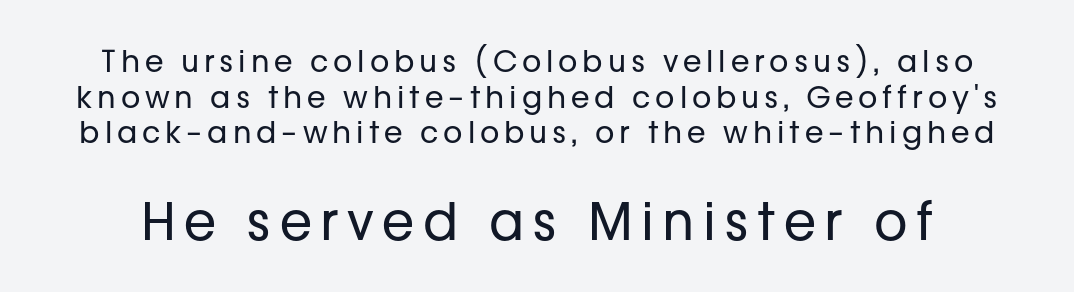
Q: Is the text bold? A: No.
Q: Is the text italic (slanted)? A: No, it is upright.
Q: Is the typeface a serif or a sans-serif typeface? A: Sans-serif.
Q: Is the text underlined? A: No.
Q: Which block of text is set in a larger size, the first (top) or the second (bottom)? A: The second (bottom) one.
Q: Width (condensed, normal, or wide)? A: Normal.
Q: Stroke contrast? A: Low.
Q: x-height? A: Medium.
Q: Monospaced? A: No.
